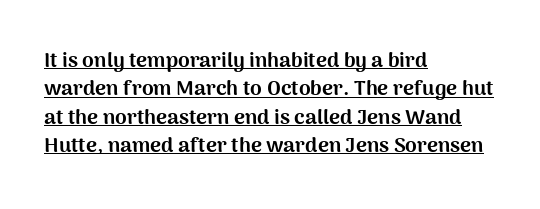
The image shows 21 px bold type, upright; set left-aligned, normal line spacing (1.35x), normal letter spacing, underlined.
